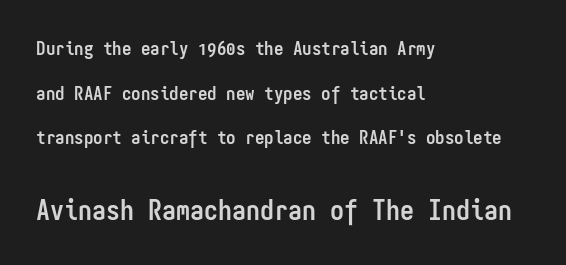
The image shows 28 px semibold, condensed sans-serif type, upright, monospaced; set left-aligned, loose line spacing (2.35x), normal letter spacing, not underlined; the second (bottom) block is 1.47x larger; low stroke contrast and a medium x-height.
